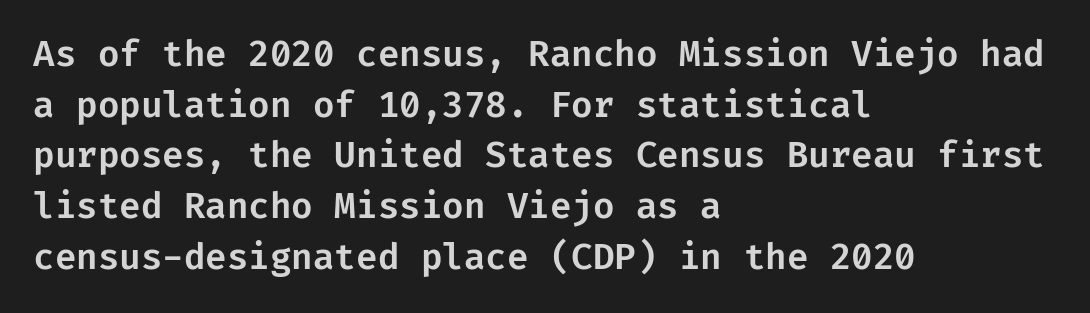
Q: Is the text italic (slanted)? A: No, it is upright.
Q: Is the typeface a serif or a sans-serif typeface? A: Sans-serif.
Q: Is the text underlined? A: No.
Q: How is the paragraph aligned? A: Left-aligned.
Q: Is the spacing between letters normal or unusually wide? A: Normal.
Q: Is the spacing between lines tight, normal or loose? A: Normal.
Q: Width (condensed, normal, or wide)? A: Normal.
Q: Stroke contrast? A: Low.
Q: x-height? A: Medium.
